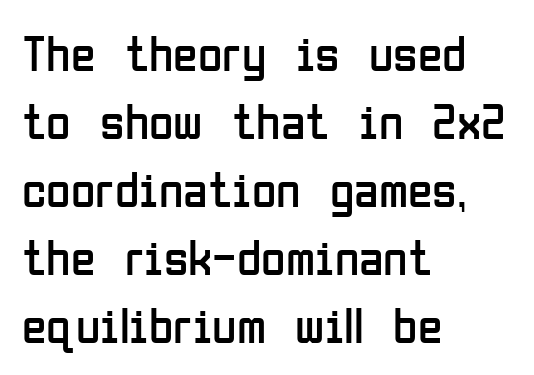
The image shows 50 px regular-weight, condensed sans-serif type, upright; set left-aligned, normal line spacing (1.36x), normal letter spacing, not underlined; low stroke contrast and a medium x-height.
